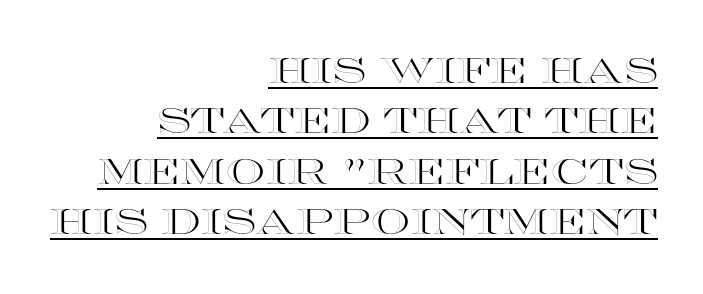
The image shows 35 px wide type, upright; set right-aligned, normal line spacing (1.44x), normal letter spacing, underlined; a large x-height.
